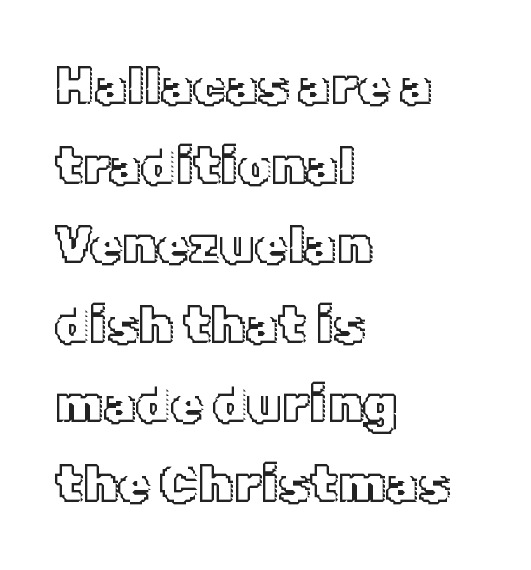
Q: Is the text italic (slanted)? A: No, it is upright.
Q: Is the text underlined? A: No.
Q: How is the paragraph aligned? A: Left-aligned.
Q: Is the spacing between letters normal or unusually wide? A: Normal.
Q: Is the spacing between lines tight, normal or loose? A: Normal.
Q: Width (condensed, normal, or wide)? A: Normal.
Q: x-height? A: Medium.
Q: Monospaced? A: No.
